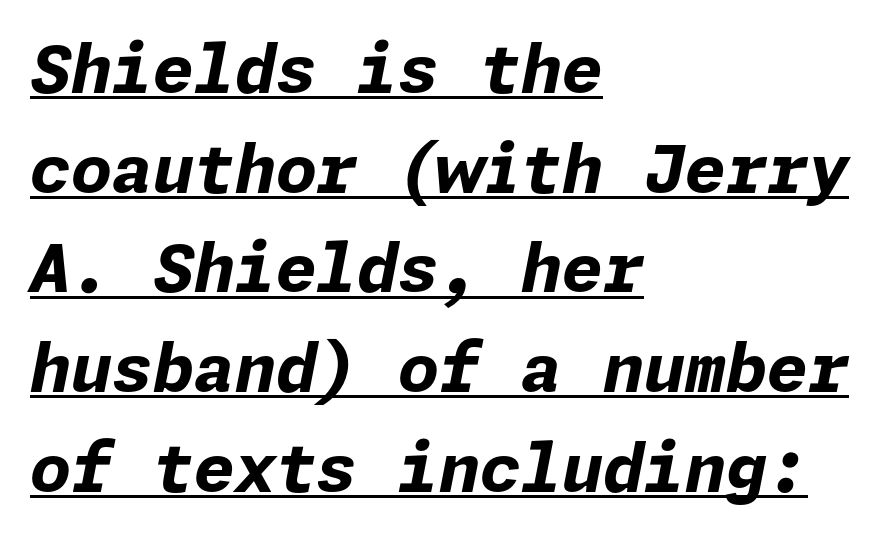
Q: Is the text bold? A: Yes.
Q: Is the text italic (slanted)? A: Yes, it leans right by about 11 degrees.
Q: Is the text underlined? A: Yes.
Q: How is the paragraph aligned? A: Left-aligned.
Q: Is the spacing between letters normal or unusually wide? A: Normal.
Q: Is the spacing between lines tight, normal or loose? A: Normal.
Q: Width (condensed, normal, or wide)? A: Normal.
Q: Stroke contrast? A: Low.
Q: x-height? A: Medium.
